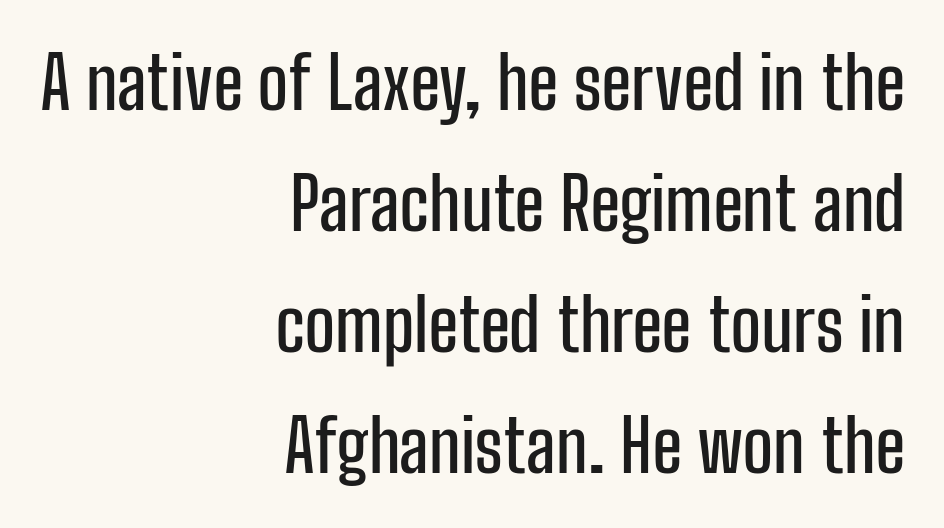
The image shows 72 px condensed sans-serif type, upright; set right-aligned, normal line spacing (1.68x), normal letter spacing, not underlined; low stroke contrast and a medium x-height.
